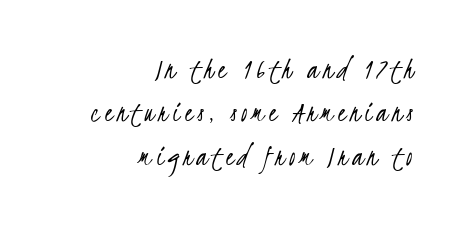
Q: Is the text bold? A: No.
Q: Is the typeface a serif or a sans-serif typeface? A: Sans-serif.
Q: Is the text underlined? A: No.
Q: How is the paragraph aligned? A: Right-aligned.
Q: Is the spacing between lines tight, normal or loose? A: Normal.
Q: Width (condensed, normal, or wide)? A: Condensed.
Q: Stroke contrast? A: Low.
Q: x-height? A: Small.
Q: Monospaced? A: No.
